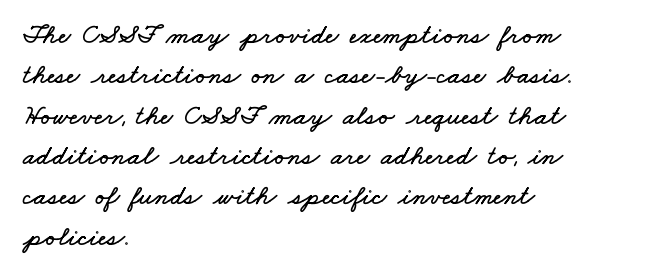
Q: Is the text underlined? A: No.
Q: How is the paragraph aligned? A: Left-aligned.
Q: Is the spacing between letters normal or unusually wide? A: Normal.
Q: Is the spacing between lines tight, normal or loose? A: Normal.
Q: Width (condensed, normal, or wide)? A: Wide.
Q: Stroke contrast? A: Low.
Q: x-height? A: Small.
Q: Monospaced? A: No.
